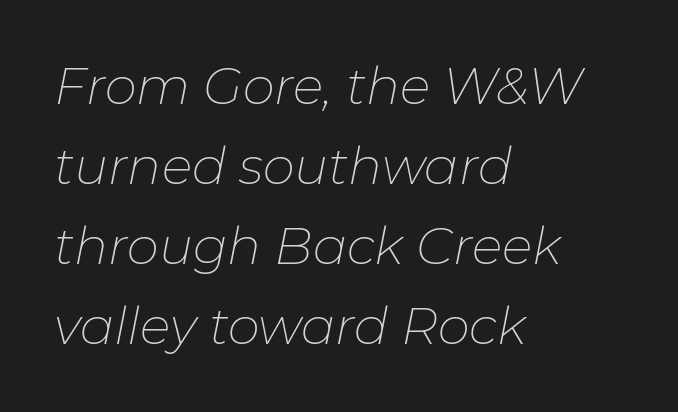
{"italic": "yes", "lean": "right", "slant_degrees": 11, "bold": "no", "weight": "thin", "width": "normal", "stroke_contrast": "low", "x_height": "medium", "monospaced": "no", "underline": "no", "align": "left", "line_spacing": "normal", "line_spacing_ratio": 1.57, "letter_spacing": "normal", "letter_spacing_em": 0.0, "glyph_px": 51}
